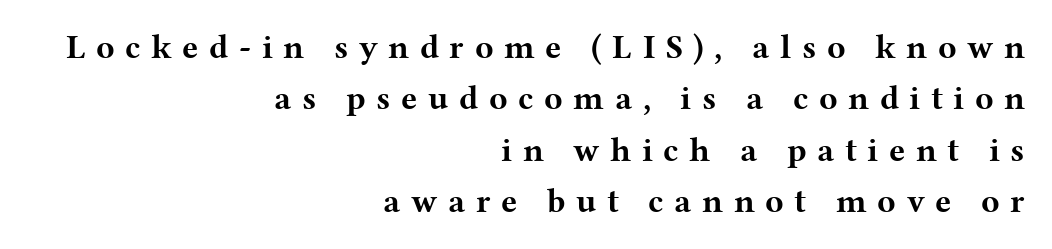
This sample uses an upright cut, with every glyph sitting square on the baseline. A flush-right, rag-left setting is used for this passage. You could not count columns in this text — the font is proportionally spaced. Has an underline been added? It has not. The typesetting leans heavy: a genuine bold.
